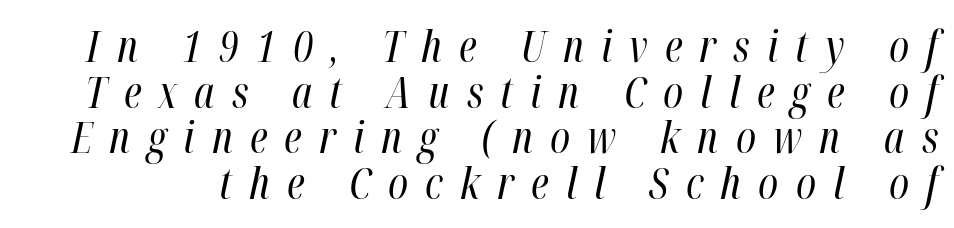
{"italic": "yes", "lean": "right", "slant_degrees": 12, "bold": "no", "weight": "regular", "width": "condensed", "stroke_contrast": "high", "x_height": "medium", "monospaced": "no", "underline": "no", "line_spacing": "tight", "line_spacing_ratio": 1.06, "letter_spacing": "wide", "letter_spacing_em": 0.4, "glyph_px": 43}
